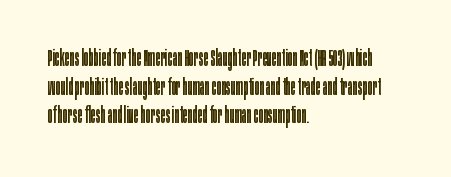
Q: Is the text bold? A: No.
Q: Is the text italic (slanted)? A: No, it is upright.
Q: Is the text underlined? A: No.
Q: How is the paragraph aligned? A: Left-aligned.
Q: Is the spacing between letters normal or unusually wide? A: Normal.
